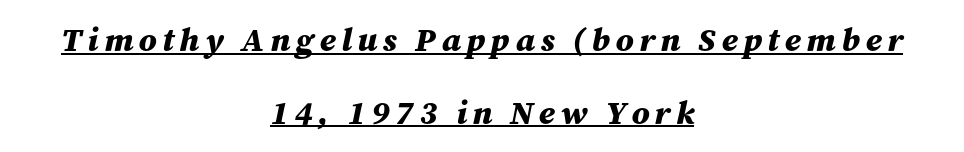
Heft: maximum for text — a bold. Rows of type keep a wide berth in the vertical direction. Would a proofreader flag this as italicized? Yes. Leftover space on each line is divided equally before and after the words. Think of a printed novel: that variable character pitch is what you see here.
